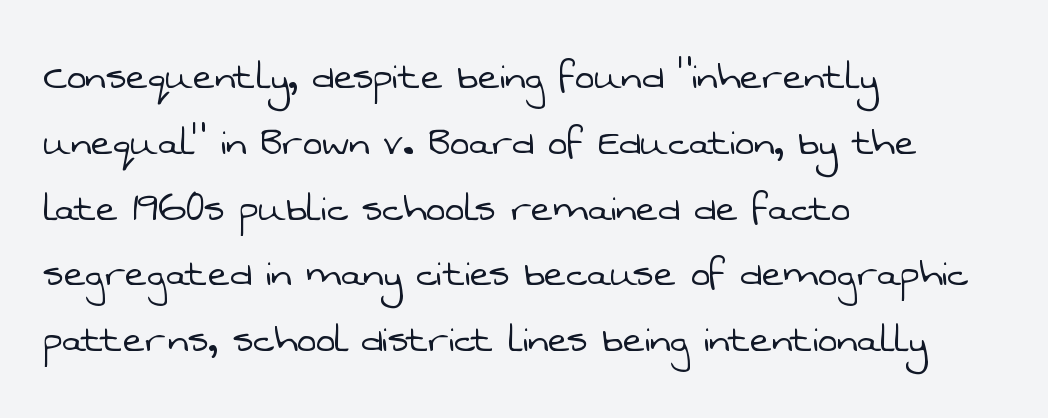
Q: Is the text bold? A: No.
Q: Is the typeface a serif or a sans-serif typeface? A: Sans-serif.
Q: Is the text underlined? A: No.
Q: How is the paragraph aligned? A: Left-aligned.
Q: Is the spacing between letters normal or unusually wide? A: Normal.
Q: Is the spacing between lines tight, normal or loose? A: Normal.
Q: Width (condensed, normal, or wide)? A: Normal.
Q: Stroke contrast? A: Low.
Q: x-height? A: Medium.
Q: Monospaced? A: No.
